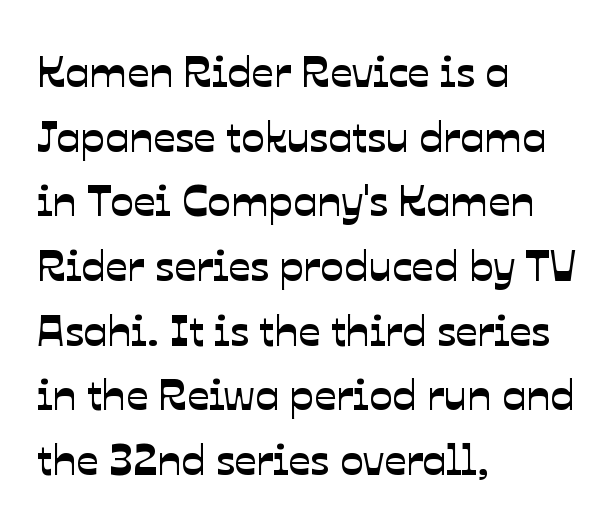
Q: Is the typeface a serif or a sans-serif typeface? A: Sans-serif.
Q: Is the text underlined? A: No.
Q: How is the paragraph aligned? A: Left-aligned.
Q: Is the spacing between letters normal or unusually wide? A: Normal.
Q: Is the spacing between lines tight, normal or loose? A: Normal.
Q: Width (condensed, normal, or wide)? A: Normal.
Q: Stroke contrast? A: Low.
Q: x-height? A: Medium.
Q: Monospaced? A: No.
